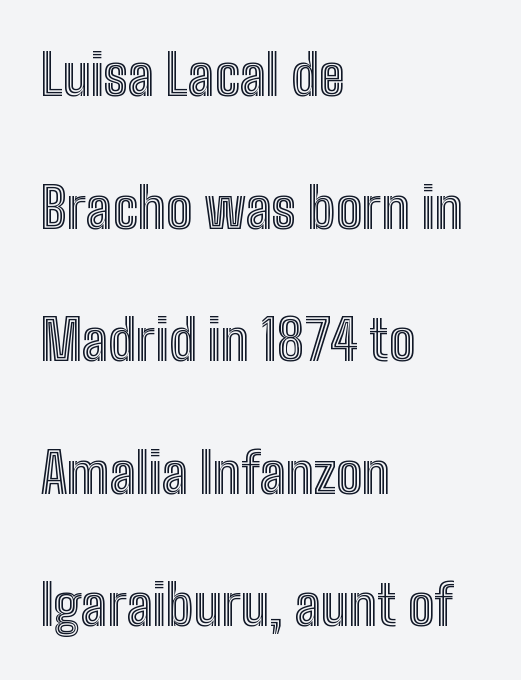
Q: Is the text italic (slanted)? A: No, it is upright.
Q: Is the text underlined? A: No.
Q: How is the paragraph aligned? A: Left-aligned.
Q: Is the spacing between letters normal or unusually wide? A: Normal.
Q: Is the spacing between lines tight, normal or loose? A: Loose.
Q: Width (condensed, normal, or wide)? A: Condensed.
Q: x-height? A: Medium.
Q: Monospaced? A: No.
